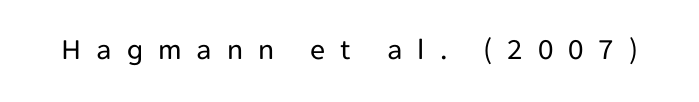
In terms of letterform style, serifs are entirely absent. The lettering stays uniformly vertical, giving the passage a roman look. Clear beneath every line of the passage. Between one letter and the next there's a generous, obvious gap. Spacing verdict: proportional, widths tailored to each character.
